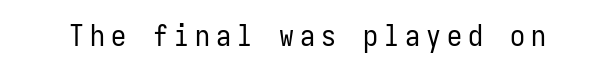
{"serif": "no", "italic": "no", "bold": "no", "weight": "regular", "width": "condensed", "stroke_contrast": "low", "x_height": "medium", "monospaced": "yes", "underline": "no", "letter_spacing": "wide", "letter_spacing_em": 0.2, "glyph_px": 30}
